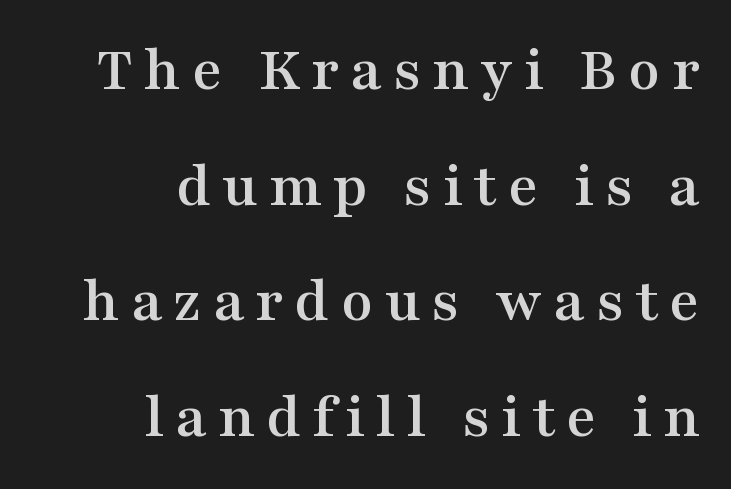
Q: Is the text italic (slanted)? A: No, it is upright.
Q: Is the typeface a serif or a sans-serif typeface? A: Serif.
Q: Is the text underlined? A: No.
Q: How is the paragraph aligned? A: Right-aligned.
Q: Width (condensed, normal, or wide)? A: Wide.
Q: Stroke contrast? A: Medium.
Q: x-height? A: Medium.
Q: Monospaced? A: No.
